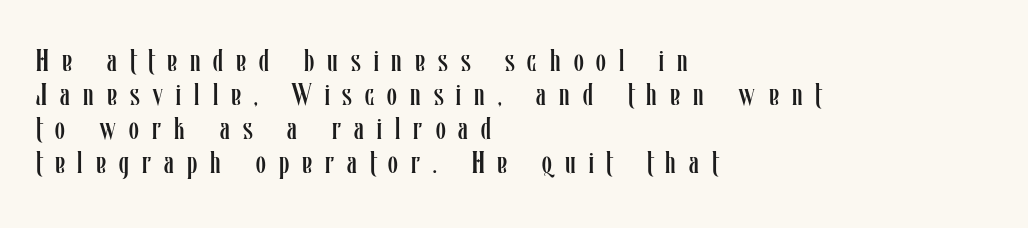
The strip under each line holds only bare page. This is roman type, the default non-slanted kind. The passage shown stacks its lines with hardly any gap. The face looks like a standard text weight, possibly lighter. The passage shown has open, widely tracked lettering throughout.
